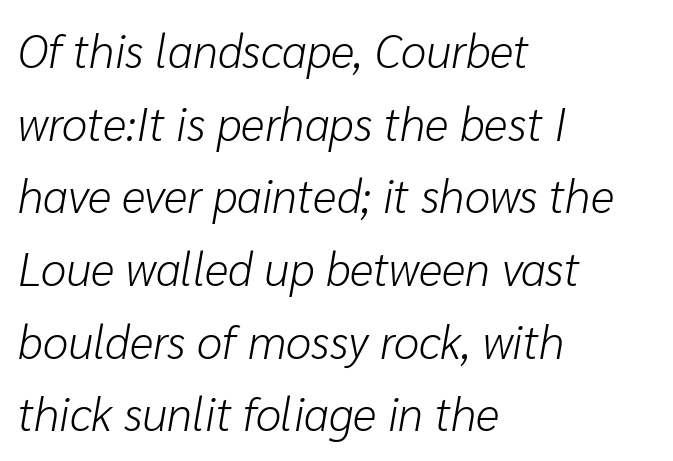
{"italic": "yes", "lean": "right", "slant_degrees": 10, "bold": "no", "weight": "light", "width": "normal", "stroke_contrast": "low", "x_height": "medium", "monospaced": "no", "underline": "no", "align": "left", "line_spacing": "normal", "line_spacing_ratio": 1.58, "letter_spacing": "normal", "letter_spacing_em": 0.0, "glyph_px": 46}
